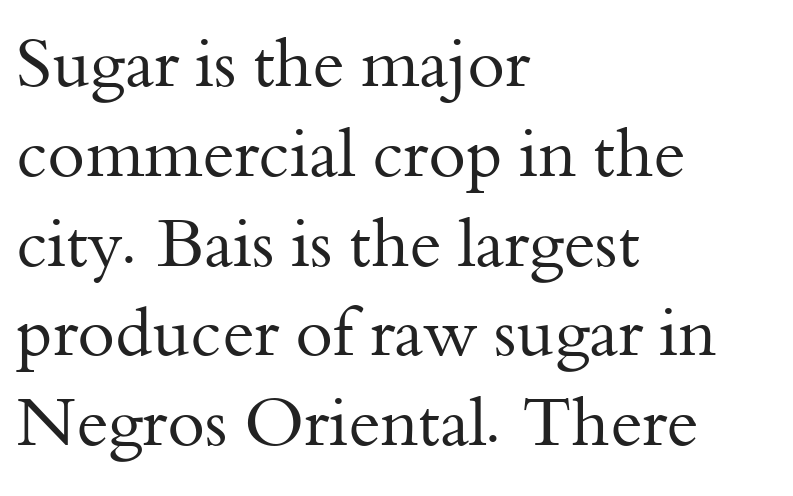
Q: Is the text bold? A: No.
Q: Is the text italic (slanted)? A: No, it is upright.
Q: Is the typeface a serif or a sans-serif typeface? A: Serif.
Q: Is the text underlined? A: No.
Q: How is the paragraph aligned? A: Left-aligned.
Q: Is the spacing between letters normal or unusually wide? A: Normal.
Q: Is the spacing between lines tight, normal or loose? A: Normal.
Q: Width (condensed, normal, or wide)? A: Normal.
Q: Stroke contrast? A: Medium.
Q: x-height? A: Small.
Q: Monospaced? A: No.
